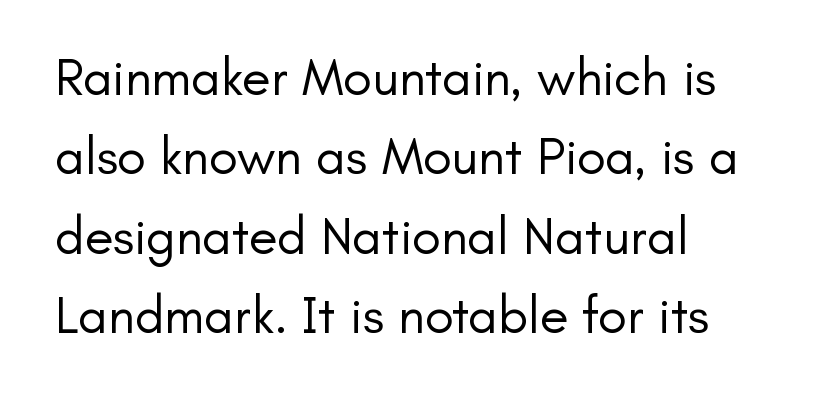
{"serif": "no", "italic": "no", "bold": "no", "weight": "regular", "width": "normal", "stroke_contrast": "low", "x_height": "small", "monospaced": "no", "underline": "no", "align": "left", "line_spacing": "normal", "line_spacing_ratio": 1.5, "letter_spacing": "normal", "letter_spacing_em": 0.0, "glyph_px": 53}
